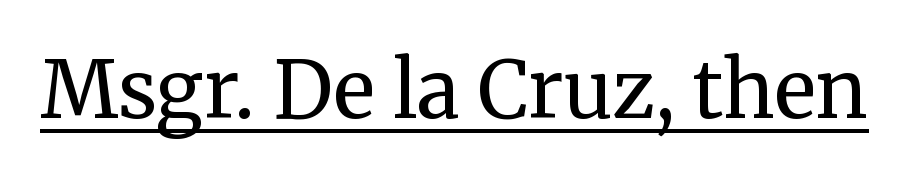
The image shows 79 px regular-weight serif type, upright; set normal letter spacing, underlined; medium stroke contrast and a medium x-height.
